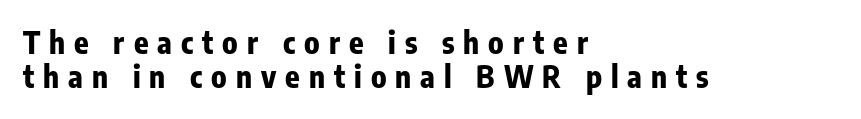
The image shows 30 px bold, condensed sans-serif type, upright; set left-aligned, tight line spacing (1.14x), unusually wide letter spacing (+0.3 em), not underlined; low stroke contrast and a medium x-height.
